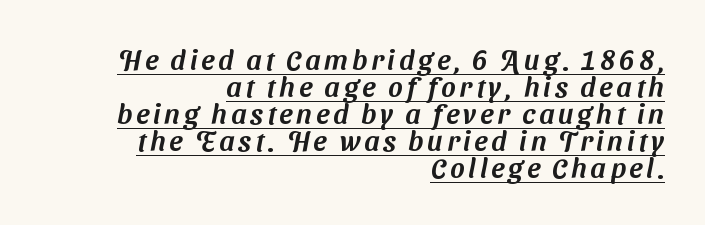
The letters advance in unequal steps, a hallmark of proportional type. The compositor pushed each line to the right boundary. Vertical spacing — tight. The lettering is marked with a stroke running underneath it. The face used here is a sans, in the tradition of grotesques and geometrics.
